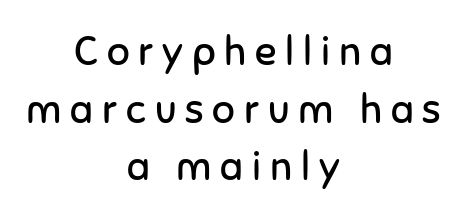
{"serif": "no", "italic": "no", "bold": "no", "weight": "regular", "width": "normal", "stroke_contrast": "low", "x_height": "medium", "monospaced": "no", "underline": "no", "align": "center", "line_spacing": "normal", "line_spacing_ratio": 1.44, "letter_spacing": "wide", "letter_spacing_em": 0.22, "glyph_px": 40}
